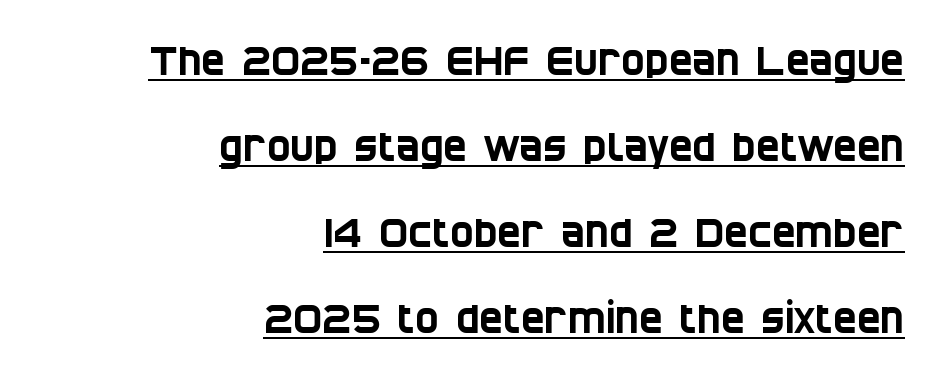
Q: Is the typeface a serif or a sans-serif typeface? A: Sans-serif.
Q: Is the text underlined? A: Yes.
Q: How is the paragraph aligned? A: Right-aligned.
Q: Is the spacing between letters normal or unusually wide? A: Normal.
Q: Is the spacing between lines tight, normal or loose? A: Loose.
Q: Width (condensed, normal, or wide)? A: Condensed.
Q: Stroke contrast? A: Low.
Q: x-height? A: Large.
Q: Monospaced? A: No.
